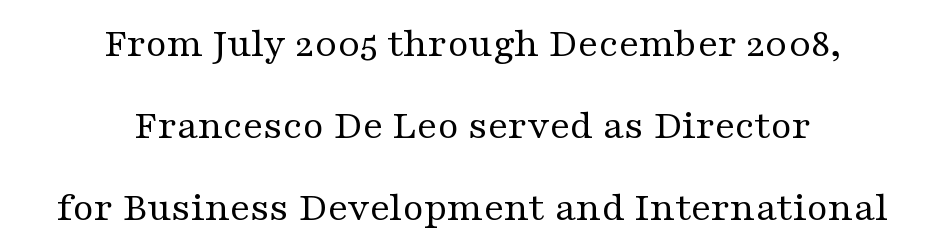
The image shows 43 px regular-weight, wide serif type, upright; set centered, loose line spacing (1.91x), normal letter spacing, not underlined; medium stroke contrast and a medium x-height.
